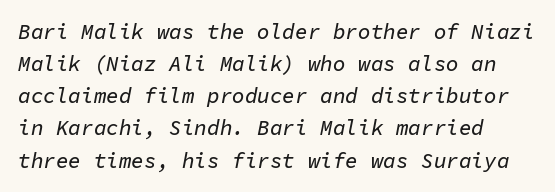
{"italic": "yes", "lean": "right", "slant_degrees": 11, "underline": "no", "align": "left", "line_spacing": "normal", "line_spacing_ratio": 1.53, "letter_spacing": "normal", "letter_spacing_em": 0.0, "glyph_px": 21}
